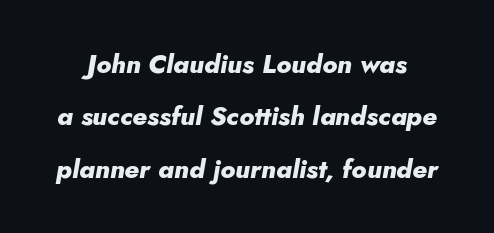
{"italic": "yes", "lean": "right", "slant_degrees": 10, "bold": "yes", "underline": "no", "line_spacing": "loose", "line_spacing_ratio": 2.01, "letter_spacing": "normal", "letter_spacing_em": 0.0, "glyph_px": 26}
